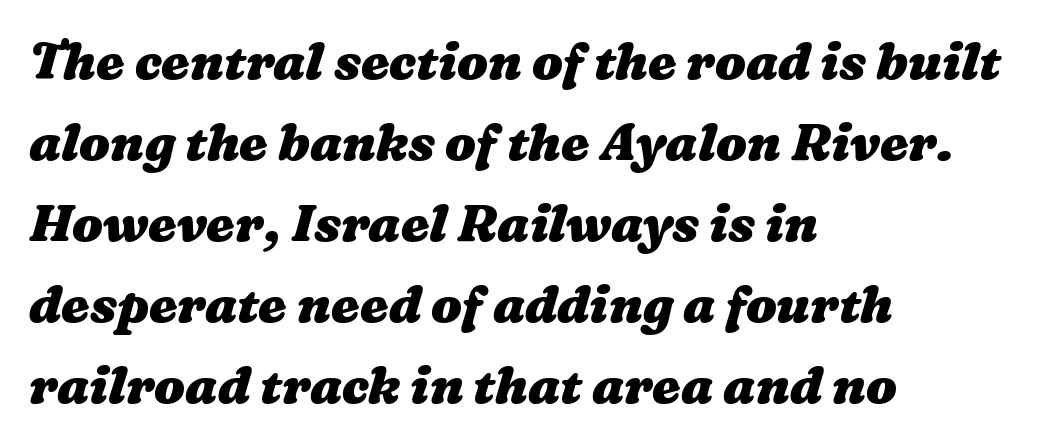
{"bold": "yes", "weight": "heavy", "width": "wide", "stroke_contrast": "medium", "x_height": "medium", "monospaced": "no", "underline": "no", "align": "left", "line_spacing": "normal", "line_spacing_ratio": 1.59, "letter_spacing": "normal", "letter_spacing_em": 0.0, "glyph_px": 51}
